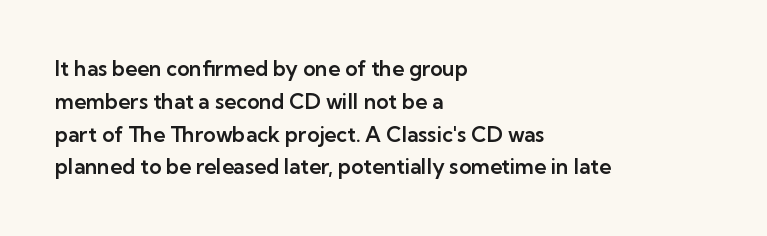
Q: Is the text italic (slanted)? A: No, it is upright.
Q: Is the text underlined? A: No.
Q: How is the paragraph aligned? A: Left-aligned.
Q: Is the spacing between letters normal or unusually wide? A: Normal.
Q: Is the spacing between lines tight, normal or loose? A: Normal.
